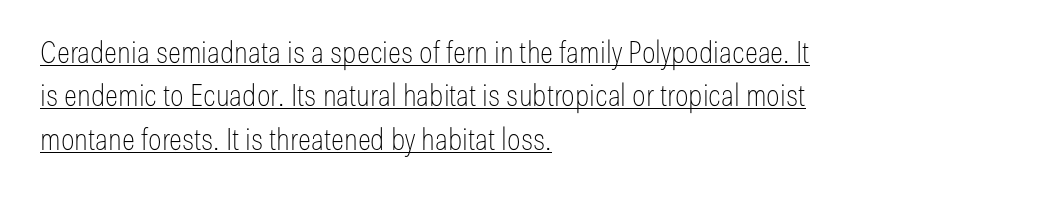
Q: Is the text bold? A: No.
Q: Is the text italic (slanted)? A: No, it is upright.
Q: Is the typeface a serif or a sans-serif typeface? A: Sans-serif.
Q: Is the text underlined? A: Yes.
Q: How is the paragraph aligned? A: Left-aligned.
Q: Is the spacing between letters normal or unusually wide? A: Normal.
Q: Is the spacing between lines tight, normal or loose? A: Normal.
Q: Width (condensed, normal, or wide)? A: Condensed.
Q: Stroke contrast? A: Low.
Q: x-height? A: Medium.
Q: Monospaced? A: No.
